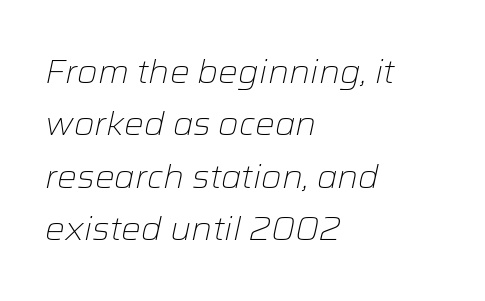
The passage shown is typed in a proportional face where columns would drift. A light-to-regular cut is what we see here. The rendering uses a moderate line-height, typical for paragraphs. The whole block is typeset with a tilt. The ragged edge is on the right, which tells us the setting is flush left.
